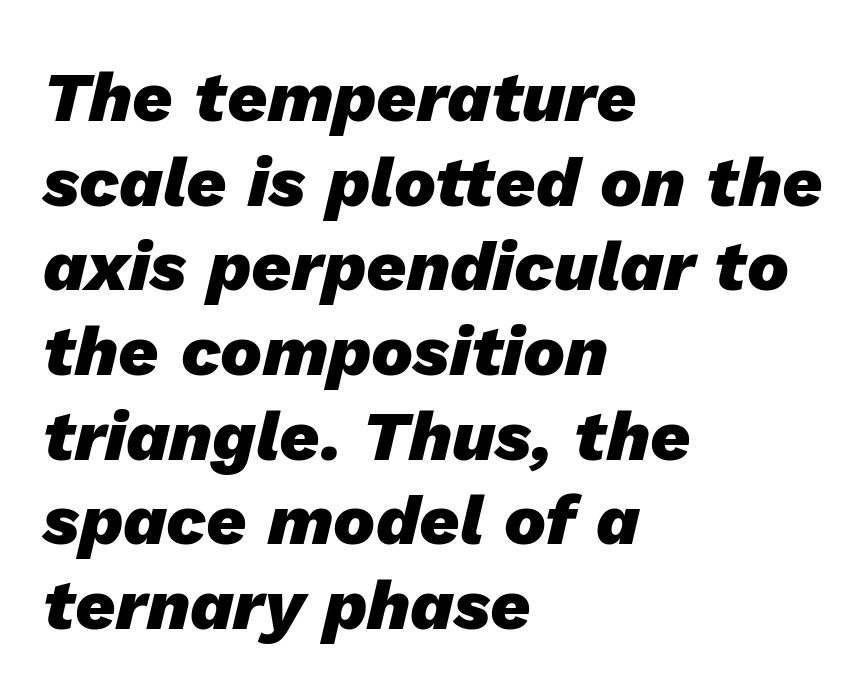
Q: Is the text bold? A: Yes.
Q: Is the text italic (slanted)? A: Yes, it leans right by about 13 degrees.
Q: Is the text underlined? A: No.
Q: How is the paragraph aligned? A: Left-aligned.
Q: Is the spacing between letters normal or unusually wide? A: Normal.
Q: Width (condensed, normal, or wide)? A: Normal.
Q: Stroke contrast? A: Low.
Q: x-height? A: Medium.
Q: Monospaced? A: No.
